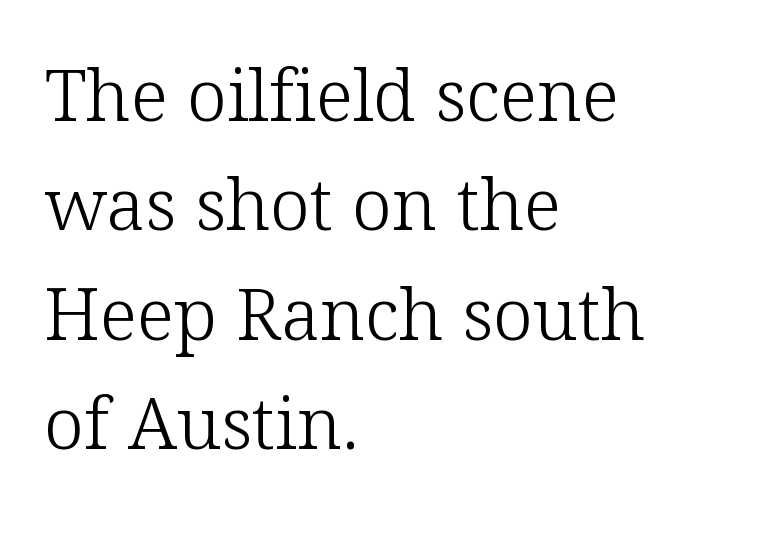
The letters advance in unequal steps, a hallmark of proportional type. Posture: straight, roman, zero tilt. This is not heavy type; no bold has been used. Tracking here is standard; glyphs follow each other at the usual distance. Whoever set this chose a conventional vertical rhythm. Each row of text sits above clean, open space.
